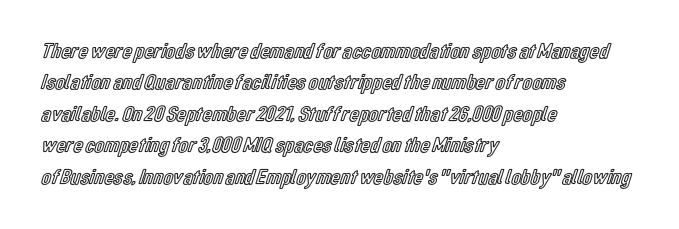
Quick note: underline off. Interline gaps are of average width in this sample. How are the letters spaced? Ordinarily, with no added tracking. The lines are quadded left.
